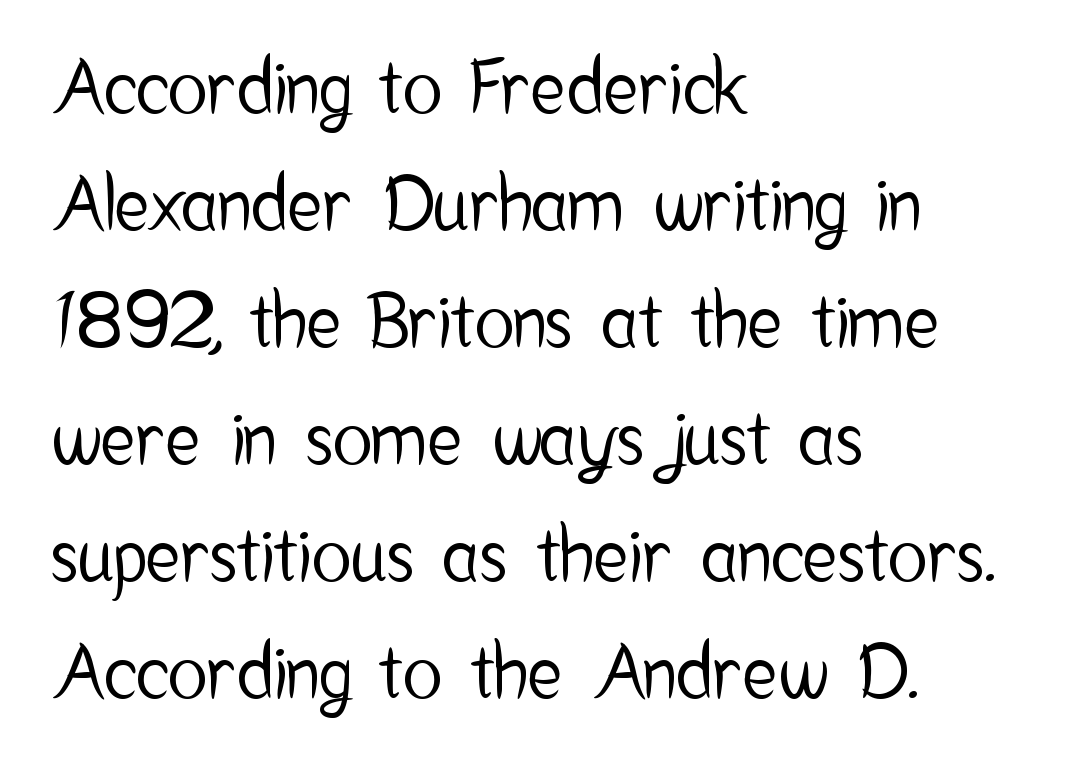
Quick note: not italic, upright. Bare-footed words on every line. Students, note that the glyphs here touch the page at normal intervals. The rendering shows plain stroke endings on the letterforms — a sans-serif design.
